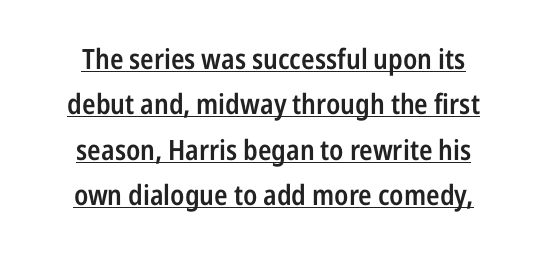
{"serif": "no", "italic": "no", "bold": "semi", "weight": "semibold", "width": "condensed", "stroke_contrast": "low", "x_height": "medium", "monospaced": "no", "underline": "yes", "align": "center", "line_spacing": "normal", "line_spacing_ratio": 1.62, "letter_spacing": "normal", "letter_spacing_em": 0.0, "glyph_px": 28}
